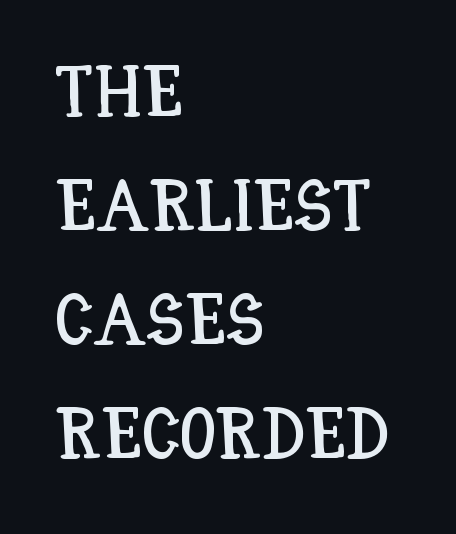
Letter spacing: default. The letters advance in unequal steps, a hallmark of proportional type. Caption: multi-line text, flush left, ragged right. Ascenders rise straight up at ninety degrees. The glyphs are unaccompanied by any horizontal stroke below them. Each new line begins a customary step beneath the previous one.
